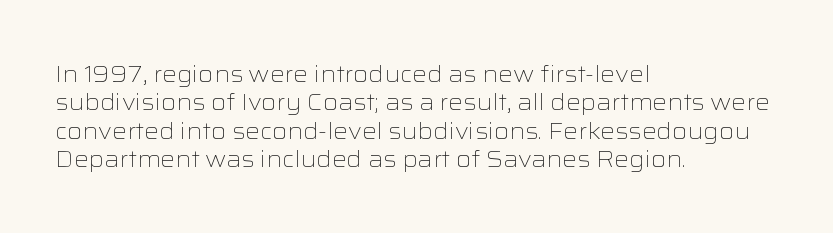
{"italic": "no", "bold": "no", "underline": "no", "align": "left", "line_spacing_ratio": 1.23, "letter_spacing": "normal", "letter_spacing_em": 0.0, "glyph_px": 23}
